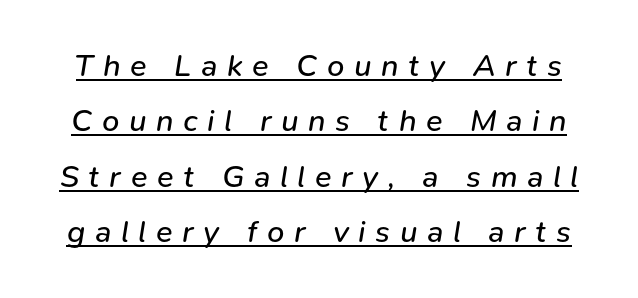
{"italic": "yes", "lean": "right", "slant_degrees": 9, "bold": "no", "weight": "regular", "width": "normal", "stroke_contrast": "low", "x_height": "medium", "monospaced": "no", "underline": "yes", "line_spacing_ratio": 1.79, "letter_spacing": "wide", "letter_spacing_em": 0.31, "glyph_px": 31}
